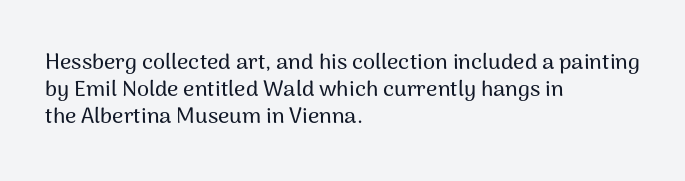
The image shows 22 px text type, upright; set left-aligned, line spacing 1.22x, normal letter spacing, not underlined.
